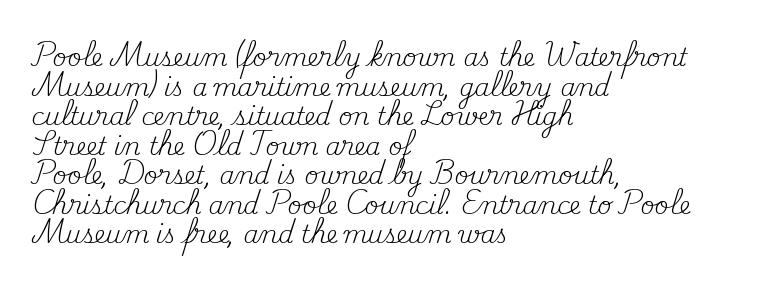
Q: Is the text bold? A: No.
Q: Is the text italic (slanted)? A: Yes.
Q: Is the text underlined? A: No.
Q: How is the paragraph aligned? A: Left-aligned.
Q: Is the spacing between letters normal or unusually wide? A: Normal.
